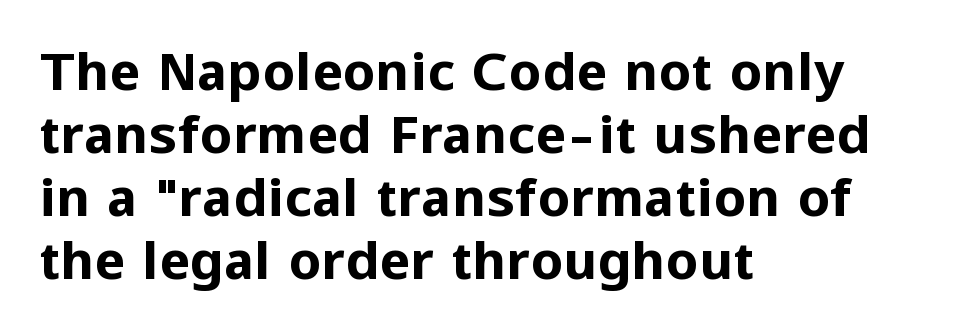
The image shows 52 px bold sans-serif type, upright; set left-aligned, line spacing 1.21x, normal letter spacing, not underlined; low stroke contrast and a medium x-height.
